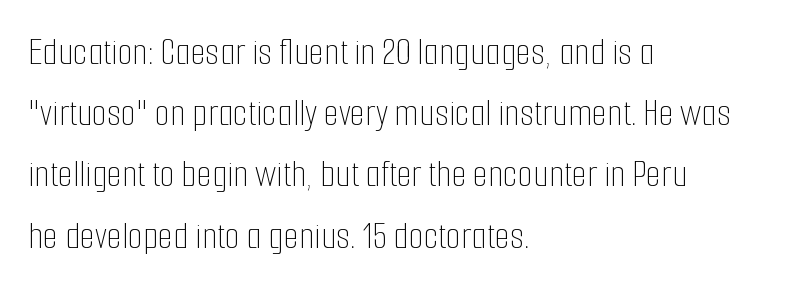
{"italic": "no", "bold": "no", "weight": "thin", "width": "condensed", "stroke_contrast": "low", "x_height": "medium", "monospaced": "no", "underline": "no", "align": "left", "line_spacing": "normal", "line_spacing_ratio": 1.57, "letter_spacing": "normal", "letter_spacing_em": 0.0, "glyph_px": 39}
